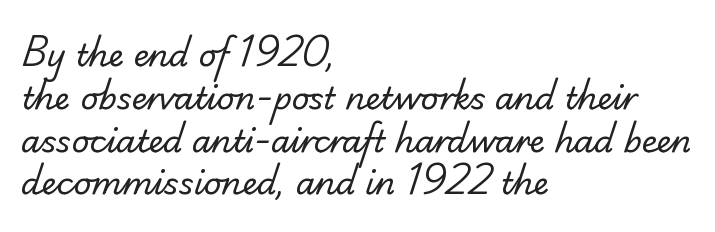
The face looks like a standard text weight, possibly lighter. Each line starts at the same left margin while the right side varies. There is no visible air inserted between adjacent glyphs. Think of a printed novel: that variable character pitch is what you see here.
